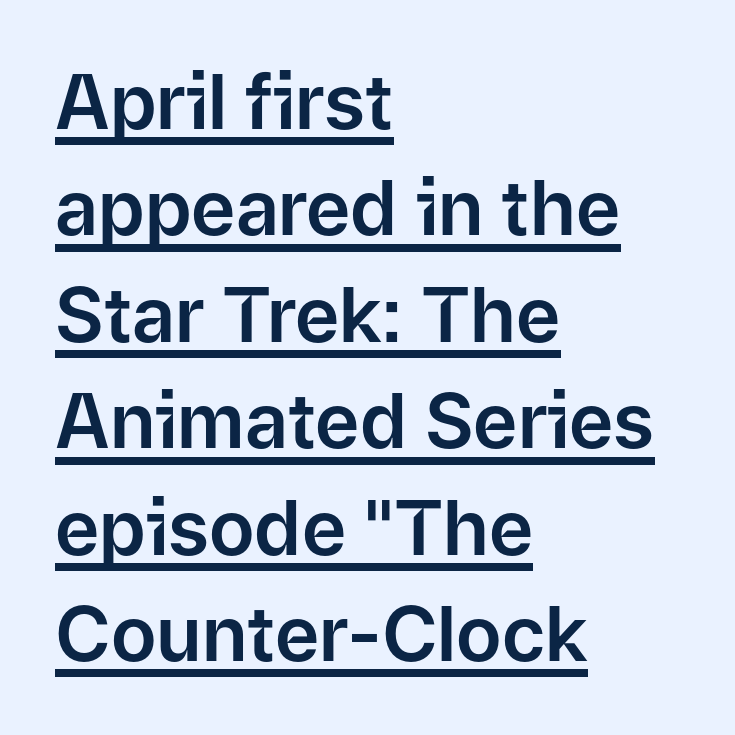
The image shows 76 px sans-serif type, upright; set left-aligned, normal line spacing (1.4x), normal letter spacing, underlined; low stroke contrast and a medium x-height.
